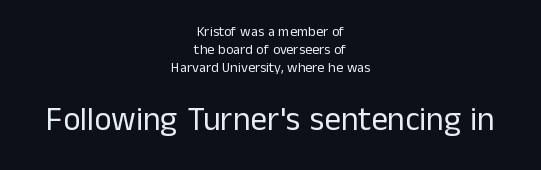
The image shows 33 px regular-weight sans-serif type, upright; set centered, normal line spacing (1.27x), normal letter spacing, not underlined; the second (bottom) block is 2.36x larger; low stroke contrast and a medium x-height.
